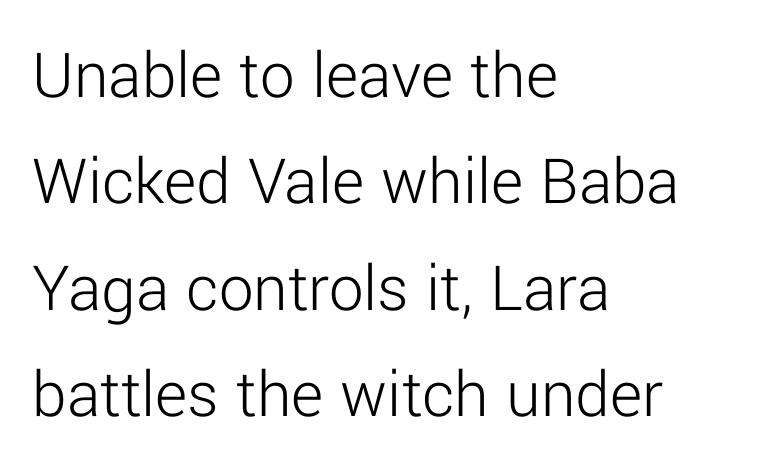
The type family on display is of the sans-serif kind. Observe the ordinary spacing: letters are neighbours, not strangers. A typesetter would call this proportional, since set widths differ per character. Every row of glyphs begins at an identical x-position on the left. Weight: regular or lighter.
